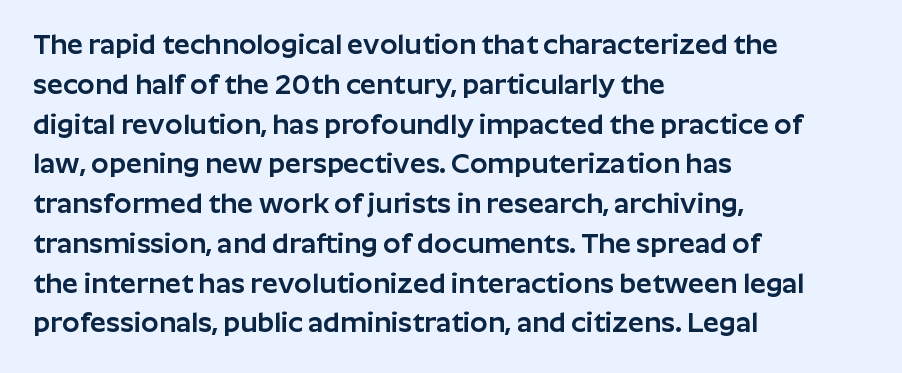
Q: Is the text italic (slanted)? A: No, it is upright.
Q: Is the typeface a serif or a sans-serif typeface? A: Sans-serif.
Q: Is the text underlined? A: No.
Q: How is the paragraph aligned? A: Left-aligned.
Q: Is the spacing between letters normal or unusually wide? A: Normal.
Q: Is the spacing between lines tight, normal or loose? A: Normal.
Q: Width (condensed, normal, or wide)? A: Normal.
Q: Stroke contrast? A: Low.
Q: x-height? A: Medium.
Q: Monospaced? A: No.
